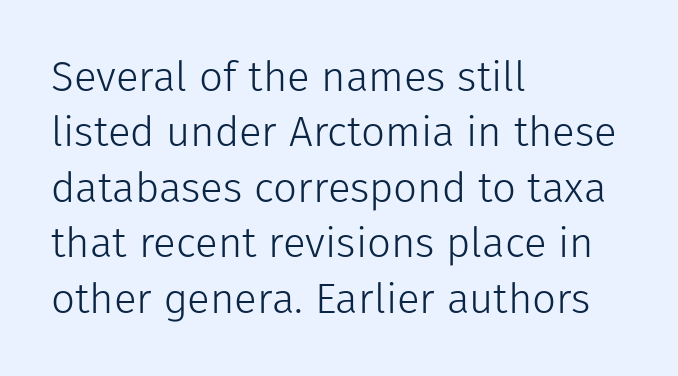
The image shows 42 px light sans-serif type, upright; set left-aligned, normal line spacing (1.32x), normal letter spacing, not underlined; low stroke contrast and a medium x-height.
